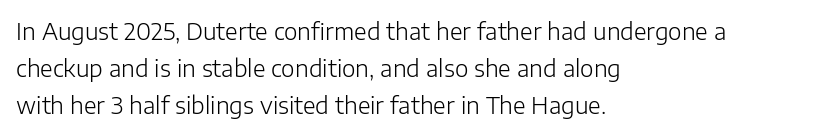
The rendering uses a moderate line-height, typical for paragraphs. The cut favours lightness, reaching ordinary text weight at its darkest. This is roman type, the default non-slanted kind. A student would call this left alignment; a typographer would say flush left, rag right. Honestly, there is no underline to notice here at all. The letterforms sit shoulder to shoulder at normal distance.
